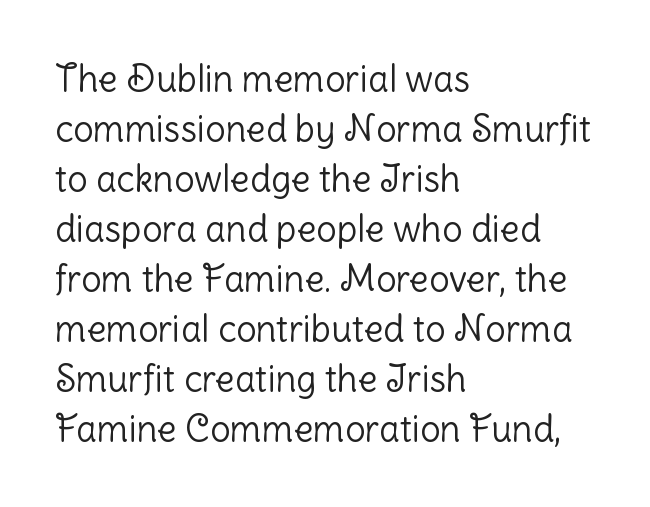
The image shows 36 px light sans-serif type, upright; set left-aligned, normal line spacing (1.39x), normal letter spacing, not underlined; low stroke contrast and a medium x-height.
